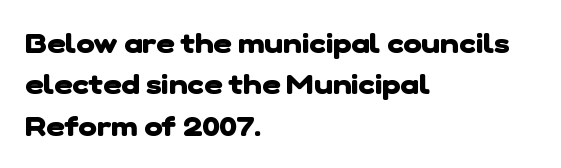
Q: Is the text bold? A: Yes.
Q: Is the typeface a serif or a sans-serif typeface? A: Sans-serif.
Q: Is the text underlined? A: No.
Q: How is the paragraph aligned? A: Left-aligned.
Q: Is the spacing between letters normal or unusually wide? A: Normal.
Q: Is the spacing between lines tight, normal or loose? A: Normal.
Q: Width (condensed, normal, or wide)? A: Normal.
Q: Stroke contrast? A: Low.
Q: x-height? A: Medium.
Q: Monospaced? A: No.
